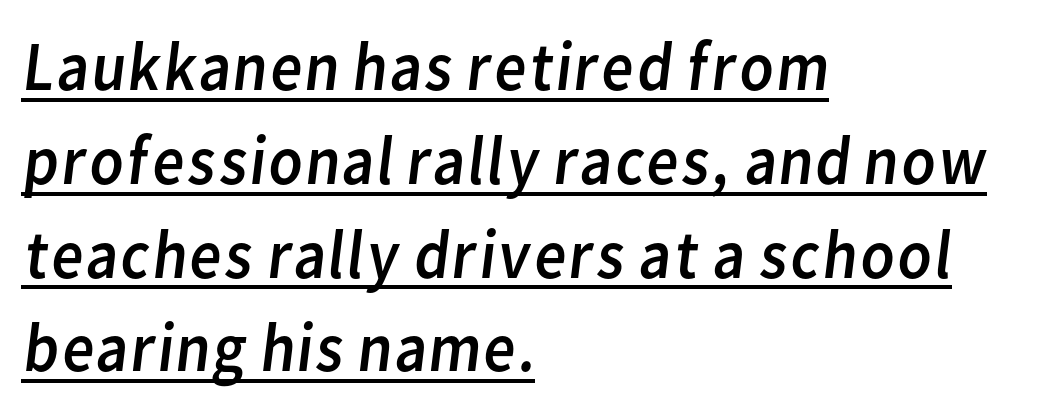
The image shows 70 px regular-weight sans-serif type; set left-aligned, normal line spacing (1.34x), normal letter spacing, underlined; low stroke contrast and a medium x-height.
